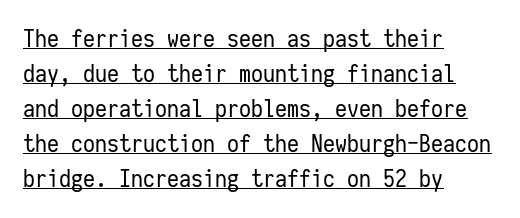
This sample uses plain, unmodified letter spacing. The block of text has a typical density, with ordinary space between rows. The face used here appears with an underline applied. Line starts are locked; line ends wander. Quick note: not italic, upright. No heavy texture on the line: the type isn't bold.
